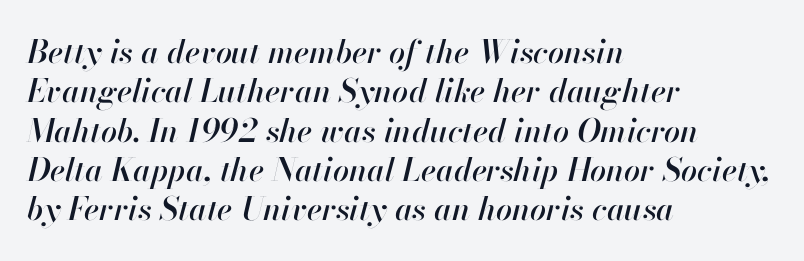
The image shows 32 px text type, italic (leaning right); set left-aligned, line spacing 1.23x, normal letter spacing, not underlined; high stroke contrast and a small x-height.
